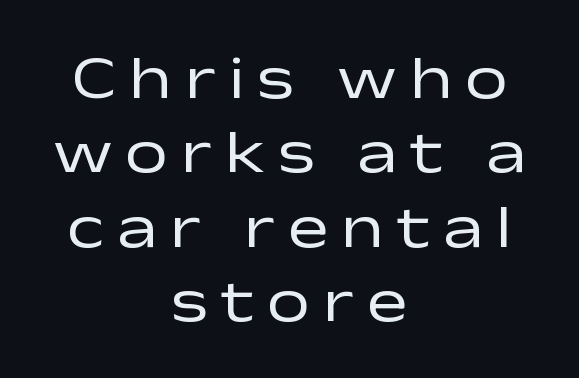
Q: Is the text bold? A: No.
Q: Is the text italic (slanted)? A: No, it is upright.
Q: Is the typeface a serif or a sans-serif typeface? A: Sans-serif.
Q: Is the text underlined? A: No.
Q: How is the paragraph aligned? A: Centered.
Q: Is the spacing between letters normal or unusually wide? A: Unusually wide.
Q: Width (condensed, normal, or wide)? A: Wide.
Q: Stroke contrast? A: Low.
Q: x-height? A: Medium.
Q: Monospaced? A: No.
